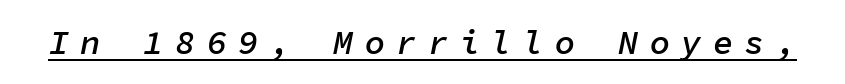
Q: Is the text bold? A: Semi-bold.
Q: Is the text italic (slanted)? A: Yes, it leans right by about 11 degrees.
Q: Is the text underlined? A: Yes.
Q: Is the spacing between letters normal or unusually wide? A: Unusually wide.
Q: Width (condensed, normal, or wide)? A: Normal.
Q: Stroke contrast? A: Low.
Q: x-height? A: Medium.
Q: Monospaced? A: Yes.
